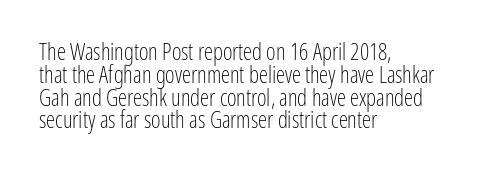
The image shows 23 px text type, upright; set left-aligned, tight line spacing (0.99x), normal letter spacing, not underlined.
